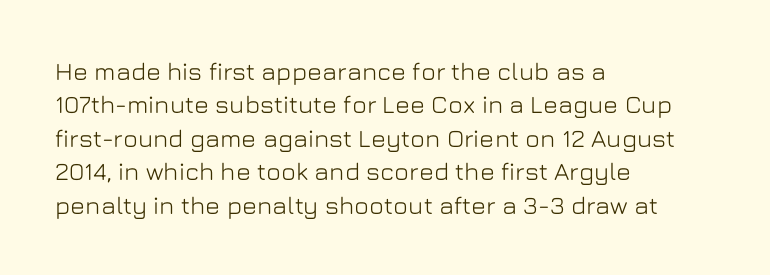
{"italic": "no", "underline": "no", "align": "left", "line_spacing": "normal", "line_spacing_ratio": 1.34, "letter_spacing": "normal", "letter_spacing_em": 0.0, "glyph_px": 25}
